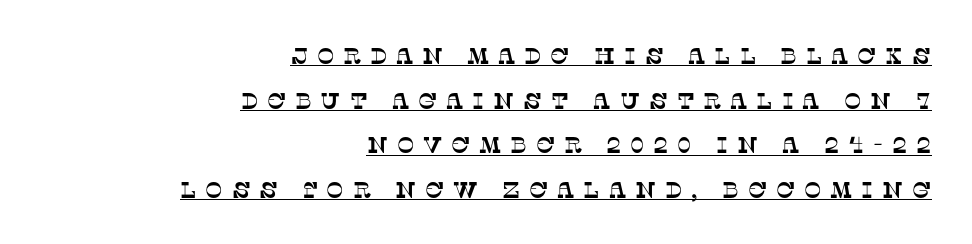
The image shows 23 px text type; set right-aligned, loose line spacing (1.94x), unusually wide letter spacing (+0.38 em), underlined.
